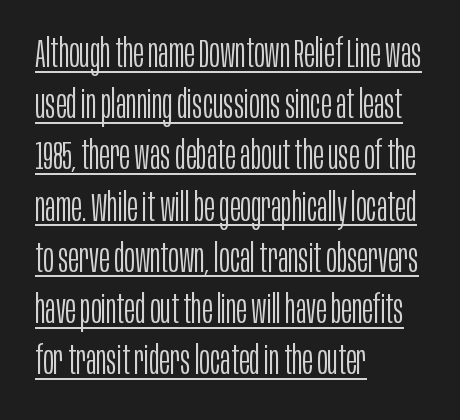
Weight: regular or lighter. The passage is arranged the way most books set body copy — flush left. The sample's only ornament is a line tracing under the words. Spacing verdict: proportional, widths tailored to each character.
